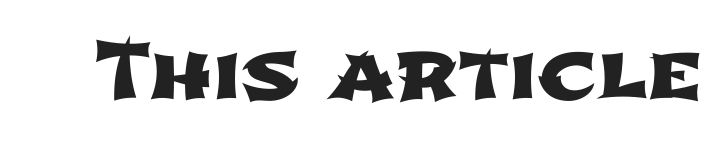
Does extra space separate the letters? No, they use regular spacing. The font family rendered here belongs to the sans-serif group. Looks like regular typesetting: each glyph gets only the width it needs. Beneath every word, the page is bare.
